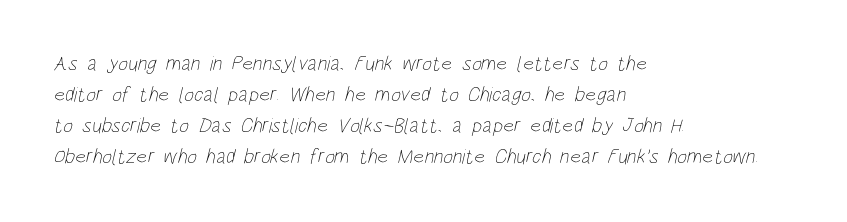
Q: Is the text bold? A: No.
Q: Is the text underlined? A: No.
Q: How is the paragraph aligned? A: Left-aligned.
Q: Is the spacing between letters normal or unusually wide? A: Normal.
Q: Is the spacing between lines tight, normal or loose? A: Normal.
